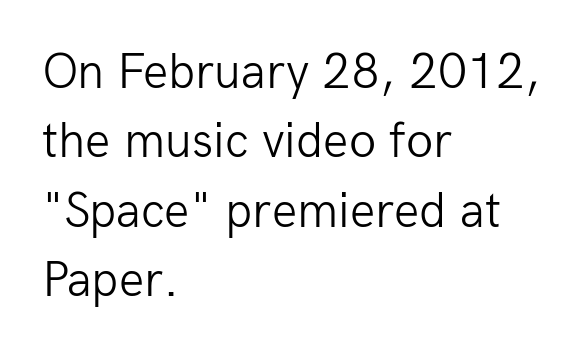
{"serif": "no", "italic": "no", "bold": "no", "weight": "light", "width": "normal", "stroke_contrast": "low", "x_height": "medium", "monospaced": "no", "underline": "no", "align": "left", "line_spacing": "normal", "line_spacing_ratio": 1.39, "letter_spacing": "normal", "letter_spacing_em": 0.0, "glyph_px": 50}
